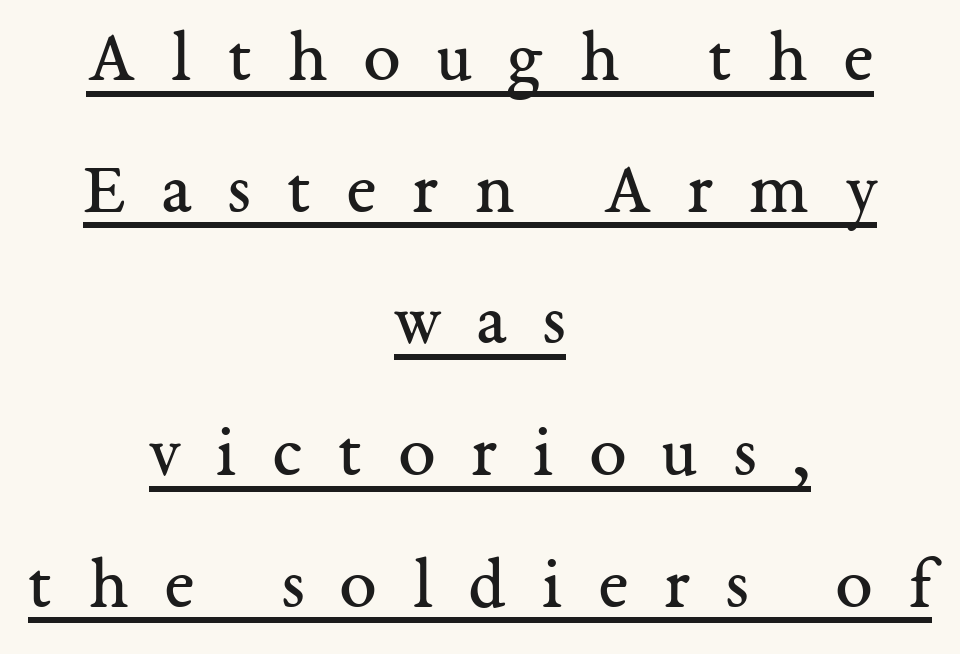
The image shows 74 px regular-weight serif type, upright; set centered, line spacing 1.78x, unusually wide letter spacing (+0.49 em), underlined; medium stroke contrast and a medium x-height.
